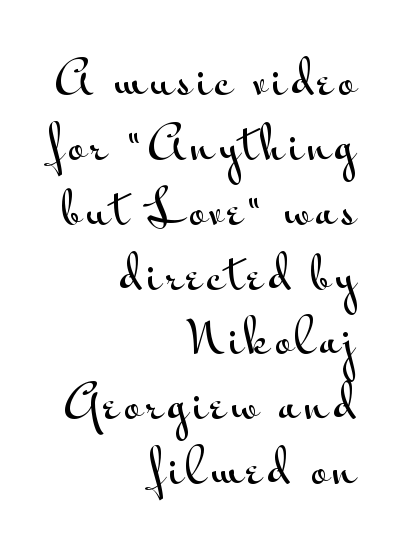
{"serif": "no", "width": "wide", "stroke_contrast": "medium", "x_height": "small", "monospaced": "no", "underline": "no", "align": "right", "line_spacing": "normal", "line_spacing_ratio": 1.41, "glyph_px": 46}
